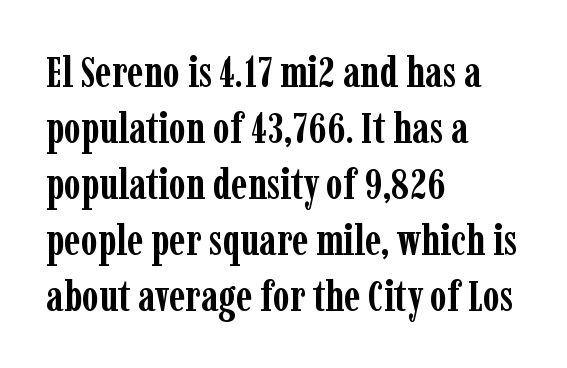
A student would call this left alignment; a typographer would say flush left, rag right. The string is rendered with underlining switched off. The axis of the letterforms is exactly vertical. Do the characters align in a grid? No, the font is proportional. The passage shown has conventional tracking throughout.
